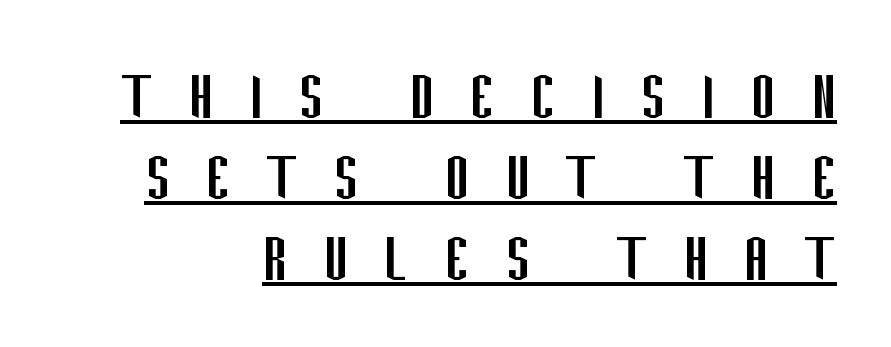
The image shows 75 px regular-weight, condensed sans-serif type, upright; set tight line spacing (1.08x), unusually wide letter spacing (+0.47 em), underlined; low stroke contrast and a large x-height.
